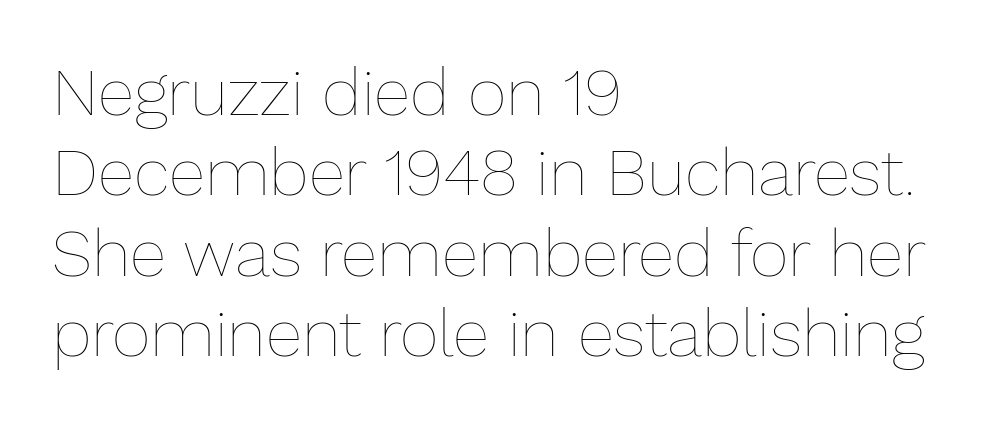
Q: Is the text bold? A: No.
Q: Is the text italic (slanted)? A: No, it is upright.
Q: Is the text underlined? A: No.
Q: How is the paragraph aligned? A: Left-aligned.
Q: Is the spacing between letters normal or unusually wide? A: Normal.
Q: Width (condensed, normal, or wide)? A: Normal.
Q: Stroke contrast? A: Low.
Q: x-height? A: Medium.
Q: Monospaced? A: No.
